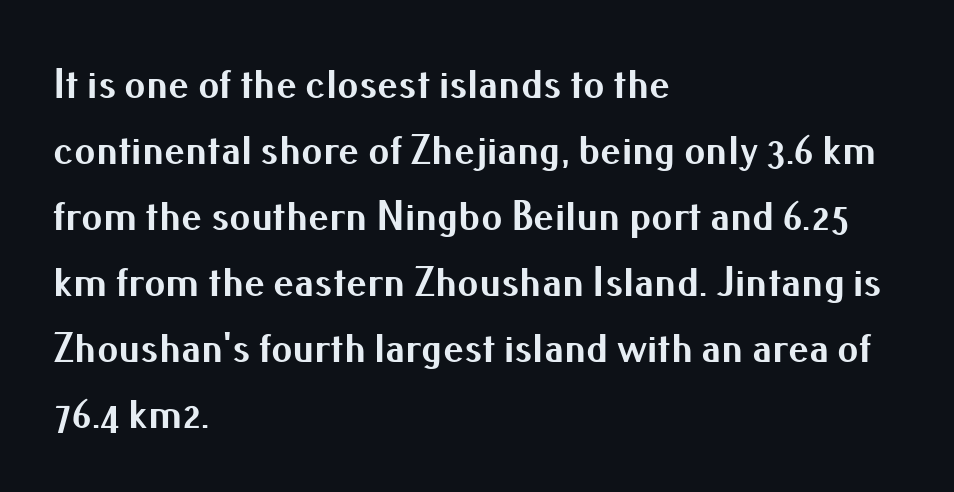
{"serif": "no", "italic": "no", "bold": "yes", "weight": "bold", "width": "normal", "stroke_contrast": "medium", "x_height": "small", "monospaced": "no", "underline": "no", "align": "left", "line_spacing": "normal", "line_spacing_ratio": 1.57, "letter_spacing": "normal", "letter_spacing_em": 0.0, "glyph_px": 42}
